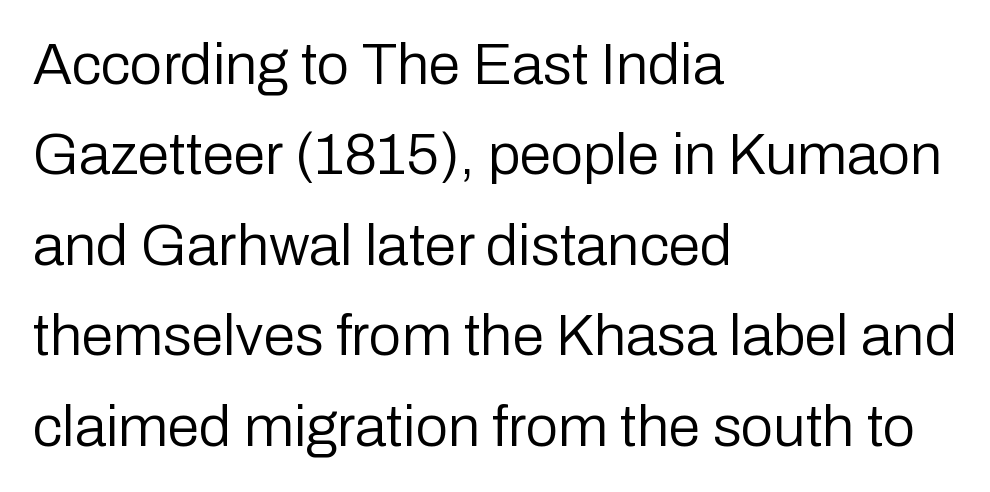
{"serif": "no", "italic": "no", "bold": "no", "weight": "regular", "width": "normal", "stroke_contrast": "low", "x_height": "medium", "monospaced": "no", "underline": "no", "align": "left", "line_spacing": "normal", "line_spacing_ratio": 1.56, "letter_spacing": "normal", "letter_spacing_em": 0.0, "glyph_px": 58}
